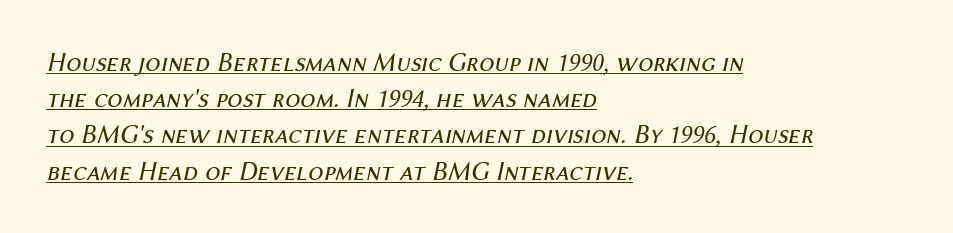
The rows are spaced the way most documents space them. Underlining? Definitely there. The type is set solid horizontally, with unmodified tracking. Is the type heavy? It reads as light-to-regular instead. Is the type slanted? Yes — the strokes lean at a clear angle.
